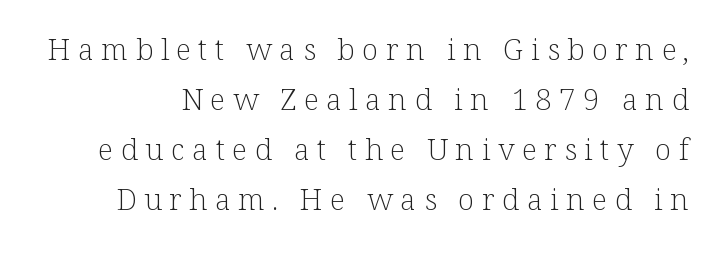
{"serif": "yes", "italic": "no", "bold": "no", "weight": "light", "width": "normal", "stroke_contrast": "low", "x_height": "medium", "monospaced": "no", "underline": "no", "line_spacing": "normal", "line_spacing_ratio": 1.67, "letter_spacing": "wide", "letter_spacing_em": 0.25, "glyph_px": 30}
